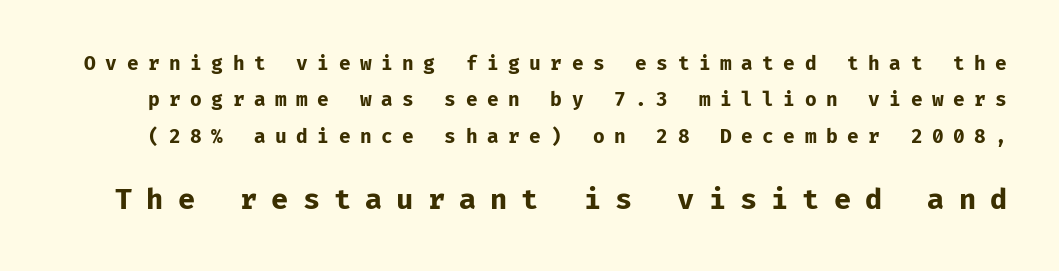
Q: Is the text bold? A: Yes.
Q: Is the text italic (slanted)? A: No, it is upright.
Q: Is the typeface a serif or a sans-serif typeface? A: Sans-serif.
Q: Is the text underlined? A: No.
Q: Is the spacing between letters normal or unusually wide? A: Unusually wide.
Q: Is the spacing between lines tight, normal or loose? A: Loose.
Q: Which block of text is set in a larger size, the first (top) or the second (bottom)? A: The second (bottom) one.
Q: Width (condensed, normal, or wide)? A: Normal.
Q: Stroke contrast? A: Low.
Q: x-height? A: Medium.
